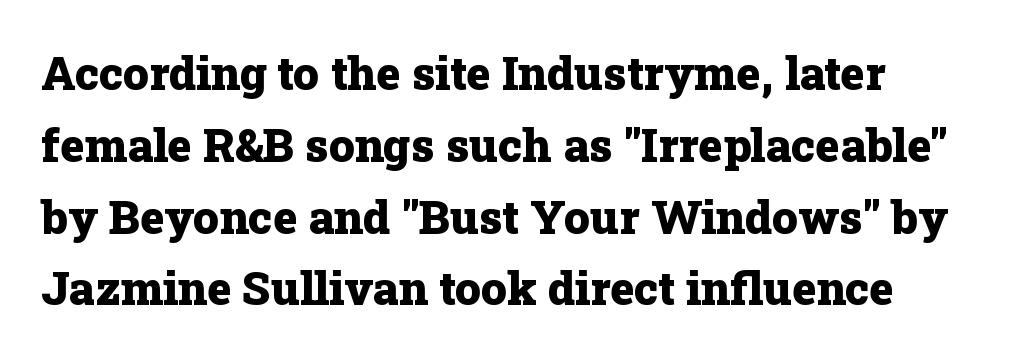
The image shows 46 px heavy serif type, upright; set left-aligned, normal line spacing (1.56x), normal letter spacing, not underlined; low stroke contrast and a medium x-height.
